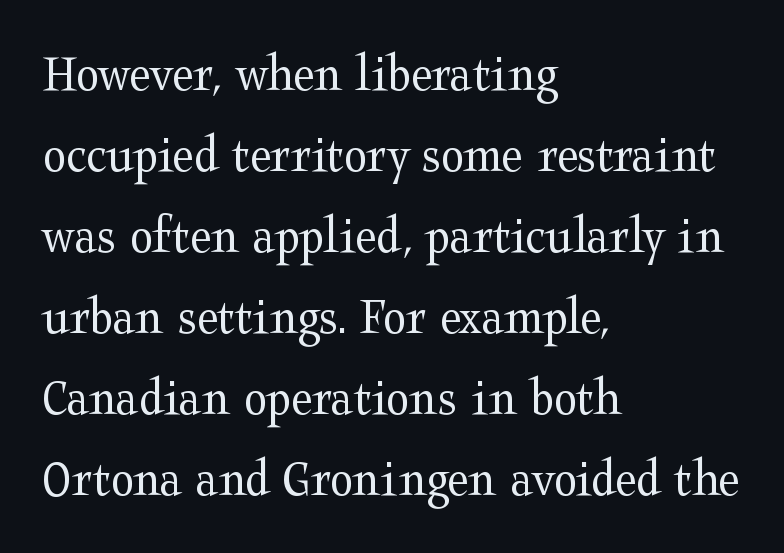
Q: Is the text bold? A: No.
Q: Is the text italic (slanted)? A: No, it is upright.
Q: Is the typeface a serif or a sans-serif typeface? A: Serif.
Q: Is the text underlined? A: No.
Q: How is the paragraph aligned? A: Left-aligned.
Q: Is the spacing between letters normal or unusually wide? A: Normal.
Q: Is the spacing between lines tight, normal or loose? A: Normal.
Q: Width (condensed, normal, or wide)? A: Wide.
Q: Stroke contrast? A: Medium.
Q: x-height? A: Medium.
Q: Monospaced? A: No.
